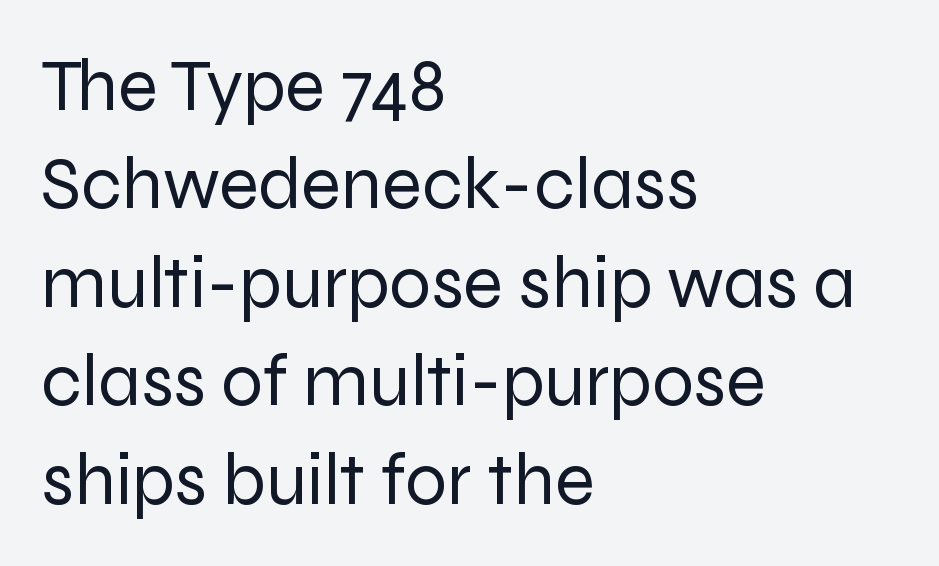
Check the space under the baseline: it is left empty. Horizontal alignment here is leftward, the default for most running prose. Tracking here is standard; glyphs follow each other at the usual distance. Is this a fixed-width face? No — the glyphs have proportional, varying widths. On a weight scale, this lands at 450 or below.
